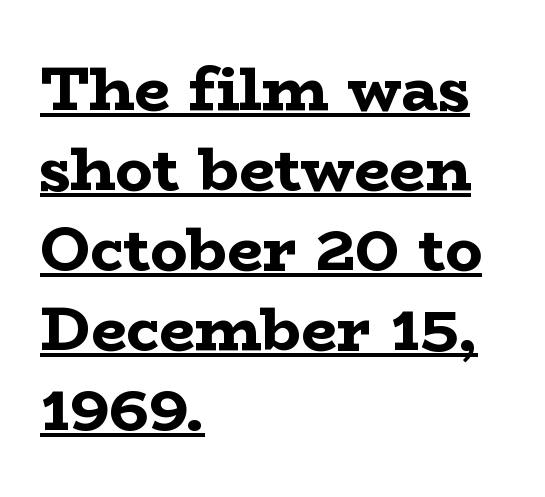
Q: Is the text bold? A: Yes.
Q: Is the text italic (slanted)? A: No, it is upright.
Q: Is the typeface a serif or a sans-serif typeface? A: Serif.
Q: Is the text underlined? A: Yes.
Q: How is the paragraph aligned? A: Left-aligned.
Q: Is the spacing between letters normal or unusually wide? A: Normal.
Q: Is the spacing between lines tight, normal or loose? A: Normal.
Q: Width (condensed, normal, or wide)? A: Wide.
Q: Stroke contrast? A: Low.
Q: x-height? A: Medium.
Q: Monospaced? A: No.
